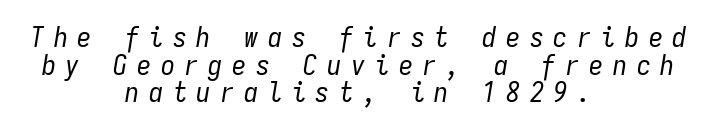
Q: Is the text bold? A: No.
Q: Is the text italic (slanted)? A: Yes, it leans right by about 9 degrees.
Q: Is the text underlined? A: No.
Q: How is the paragraph aligned? A: Centered.
Q: Is the spacing between letters normal or unusually wide? A: Unusually wide.
Q: Is the spacing between lines tight, normal or loose? A: Tight.
Q: Width (condensed, normal, or wide)? A: Condensed.
Q: Stroke contrast? A: Low.
Q: x-height? A: Medium.
Q: Monospaced? A: Yes.
